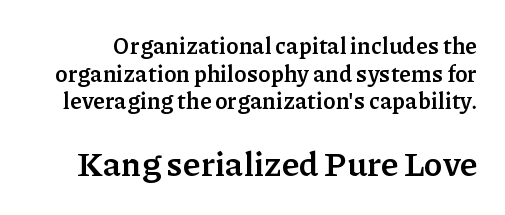
The image shows 34 px semibold serif type, upright; set line spacing 1.2x, normal letter spacing, not underlined; the second (bottom) block is 1.48x larger; low stroke contrast and a medium x-height.
